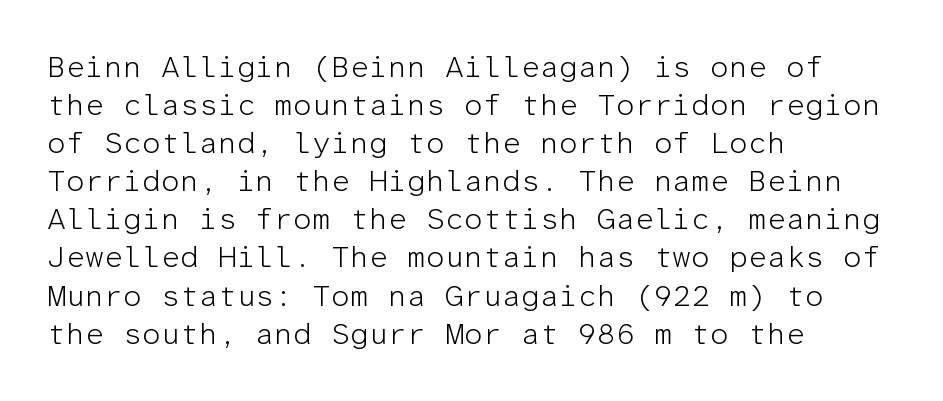
Q: Is the text bold? A: No.
Q: Is the text italic (slanted)? A: No, it is upright.
Q: Is the typeface a serif or a sans-serif typeface? A: Sans-serif.
Q: Is the text underlined? A: No.
Q: How is the paragraph aligned? A: Left-aligned.
Q: Is the spacing between letters normal or unusually wide? A: Normal.
Q: Is the spacing between lines tight, normal or loose? A: Normal.
Q: Width (condensed, normal, or wide)? A: Normal.
Q: Stroke contrast? A: Low.
Q: x-height? A: Medium.
Q: Monospaced? A: Yes.
